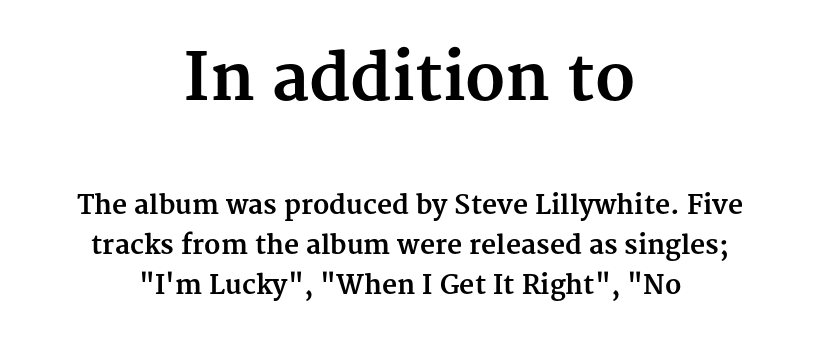
The block of text has a typical density, with ordinary space between rows. The passage shown has conventional tracking throughout. Set as a true bold cut, around the 700 mark. The designer gave the opening block more size than the closing block. A centered setting, common on invitations and titles, is used for this passage. The face used here is proportionally spaced, like ordinary book or web type.
